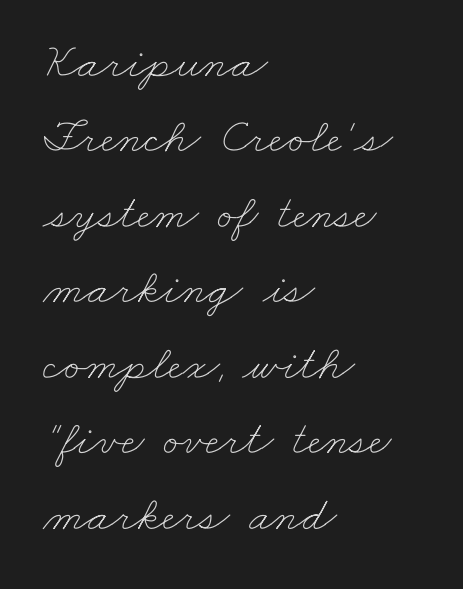
Descenders are the only things crossing below the line. Successive baselines arrive at the customary interval. Is this a fixed-width face? No — the glyphs have proportional, varying widths. Stem width sits at or under what a default text font uses. Compared with a centered layout, this one pins lines to the left instead. Between one letter and the next there's only the usual sliver of space.
